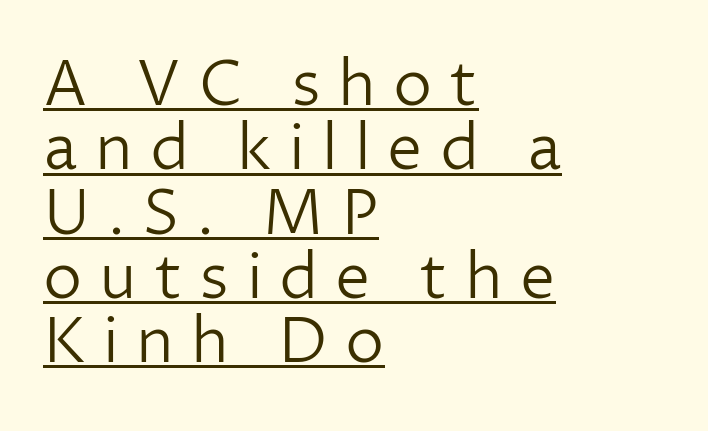
{"serif": "no", "italic": "no", "bold": "no", "weight": "light", "width": "normal", "stroke_contrast": "low", "x_height": "medium", "monospaced": "no", "underline": "yes", "align": "left", "line_spacing": "tight", "line_spacing_ratio": 1.02, "letter_spacing": "wide", "letter_spacing_em": 0.27, "glyph_px": 63}
